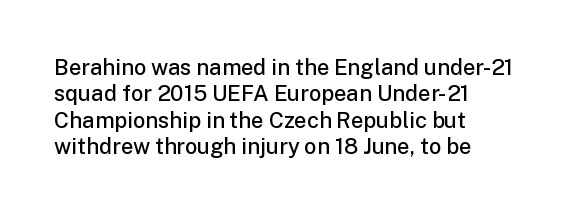
Q: Is the text bold? A: Semi-bold.
Q: Is the text italic (slanted)? A: No, it is upright.
Q: Is the text underlined? A: No.
Q: How is the paragraph aligned? A: Left-aligned.
Q: Is the spacing between letters normal or unusually wide? A: Normal.
